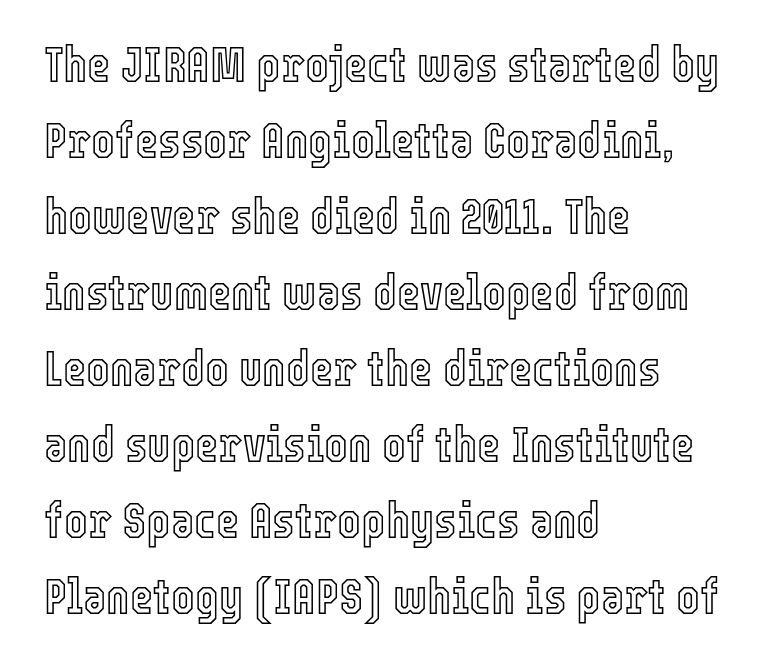
{"italic": "no", "width": "condensed", "x_height": "medium", "monospaced": "no", "underline": "no", "align": "left", "line_spacing": "normal", "line_spacing_ratio": 1.52, "letter_spacing": "normal", "letter_spacing_em": 0.0, "glyph_px": 50}
